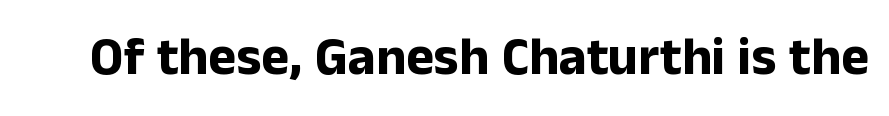
Q: Is the text bold? A: Yes.
Q: Is the text italic (slanted)? A: No, it is upright.
Q: Is the typeface a serif or a sans-serif typeface? A: Sans-serif.
Q: Is the text underlined? A: No.
Q: Is the spacing between letters normal or unusually wide? A: Normal.
Q: Width (condensed, normal, or wide)? A: Normal.
Q: Stroke contrast? A: Low.
Q: x-height? A: Medium.
Q: Monospaced? A: No.
